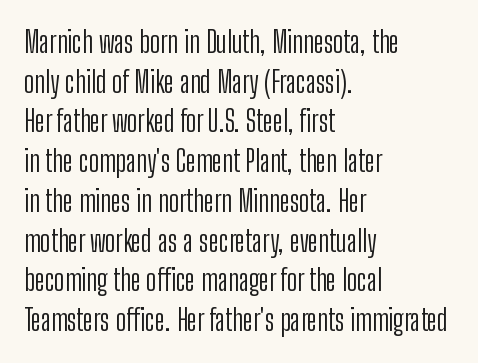
All the whitespace from short lines collects on the right. Weight: not bold — regular or lighter. Compared with typical body copy, the letter spacing here is the same. The leading is moderate, giving the passage an even texture. The font's upright variant was chosen for this text.
